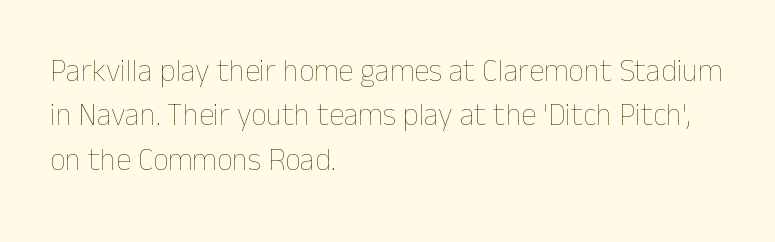
Q: Is the text bold? A: No.
Q: Is the text italic (slanted)? A: No, it is upright.
Q: Is the text underlined? A: No.
Q: How is the paragraph aligned? A: Left-aligned.
Q: Is the spacing between letters normal or unusually wide? A: Normal.
Q: Is the spacing between lines tight, normal or loose? A: Normal.
Q: Width (condensed, normal, or wide)? A: Normal.
Q: Stroke contrast? A: Low.
Q: x-height? A: Medium.
Q: Monospaced? A: No.
